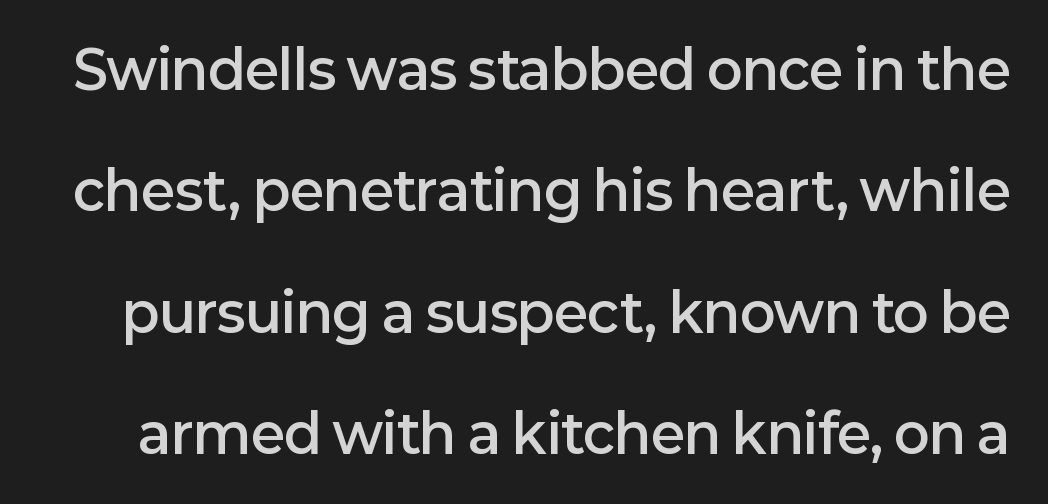
{"serif": "no", "italic": "no", "bold": "semi", "weight": "semibold", "width": "normal", "stroke_contrast": "low", "x_height": "medium", "monospaced": "no", "underline": "no", "line_spacing": "loose", "line_spacing_ratio": 2.29, "letter_spacing": "normal", "letter_spacing_em": 0.0, "glyph_px": 53}
